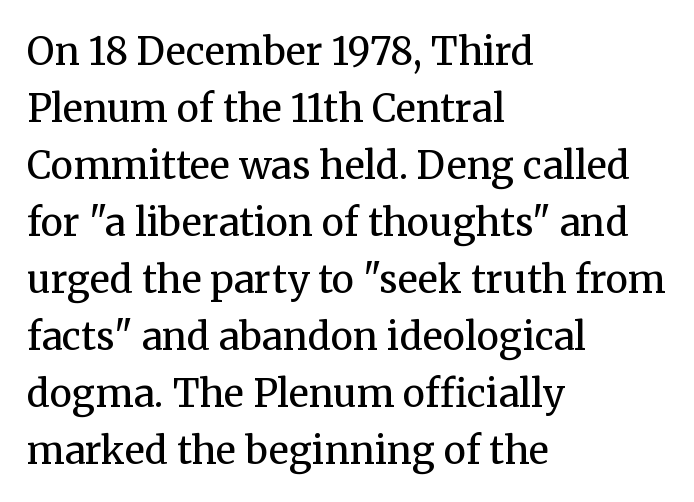
The image shows 38 px regular-weight serif type, upright; set left-aligned, normal line spacing (1.5x), normal letter spacing, not underlined; medium stroke contrast and a medium x-height.
